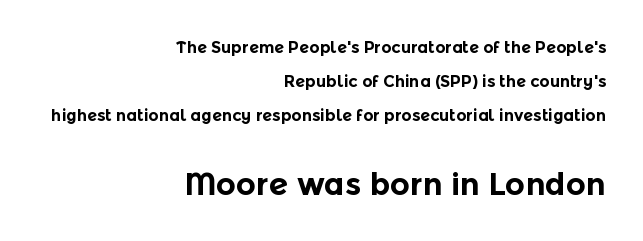
Q: Is the text bold? A: Yes.
Q: Is the text italic (slanted)? A: No, it is upright.
Q: Is the typeface a serif or a sans-serif typeface? A: Sans-serif.
Q: Is the text underlined? A: No.
Q: How is the paragraph aligned? A: Right-aligned.
Q: Is the spacing between letters normal or unusually wide? A: Normal.
Q: Is the spacing between lines tight, normal or loose? A: Loose.
Q: Which block of text is set in a larger size, the first (top) or the second (bottom)? A: The second (bottom) one.
Q: Width (condensed, normal, or wide)? A: Normal.
Q: x-height? A: Medium.
Q: Monospaced? A: No.
